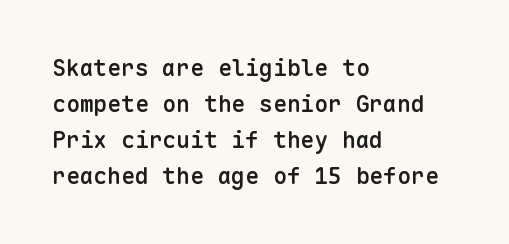
All the whitespace from short lines collects on the right. The space between consecutive lines is moderate. The type is set solid horizontally, with unmodified tracking. Does the lettering tilt? It doesn't — this is upright. Is the type bold? Partly — it's a semibold, heavier than regular but not fully bold.
